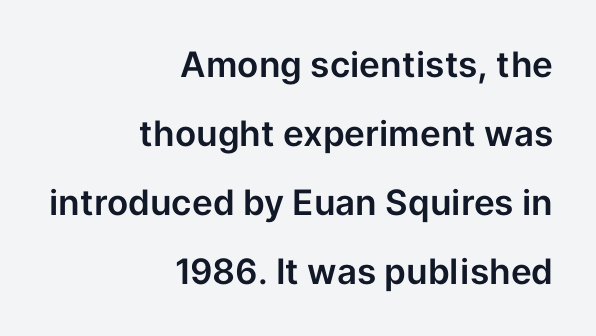
Q: Is the text italic (slanted)? A: No, it is upright.
Q: Is the typeface a serif or a sans-serif typeface? A: Sans-serif.
Q: Is the text underlined? A: No.
Q: How is the paragraph aligned? A: Right-aligned.
Q: Is the spacing between letters normal or unusually wide? A: Normal.
Q: Is the spacing between lines tight, normal or loose? A: Loose.
Q: Width (condensed, normal, or wide)? A: Normal.
Q: Stroke contrast? A: Low.
Q: x-height? A: Medium.
Q: Monospaced? A: No.
